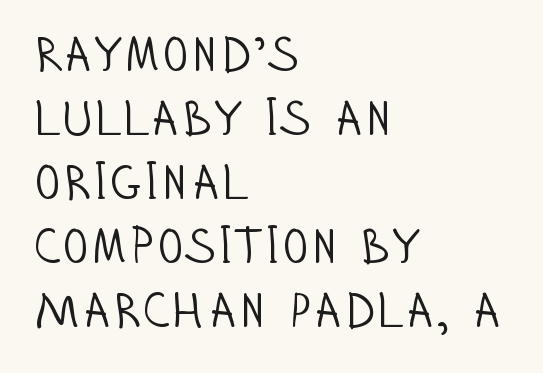
The image shows 50 px light, condensed sans-serif type, upright; set left-aligned, normal line spacing (1.28x), normal letter spacing, not underlined; low stroke contrast and a large x-height.
